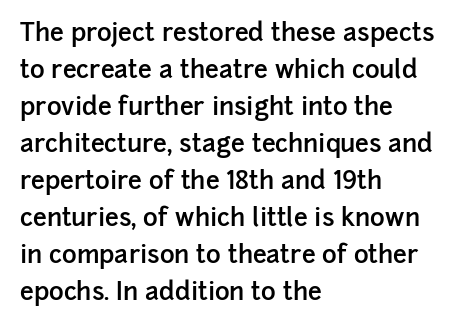
Q: Is the text bold? A: Semi-bold.
Q: Is the text italic (slanted)? A: No, it is upright.
Q: Is the text underlined? A: No.
Q: How is the paragraph aligned? A: Left-aligned.
Q: Is the spacing between letters normal or unusually wide? A: Normal.
Q: Is the spacing between lines tight, normal or loose? A: Normal.
